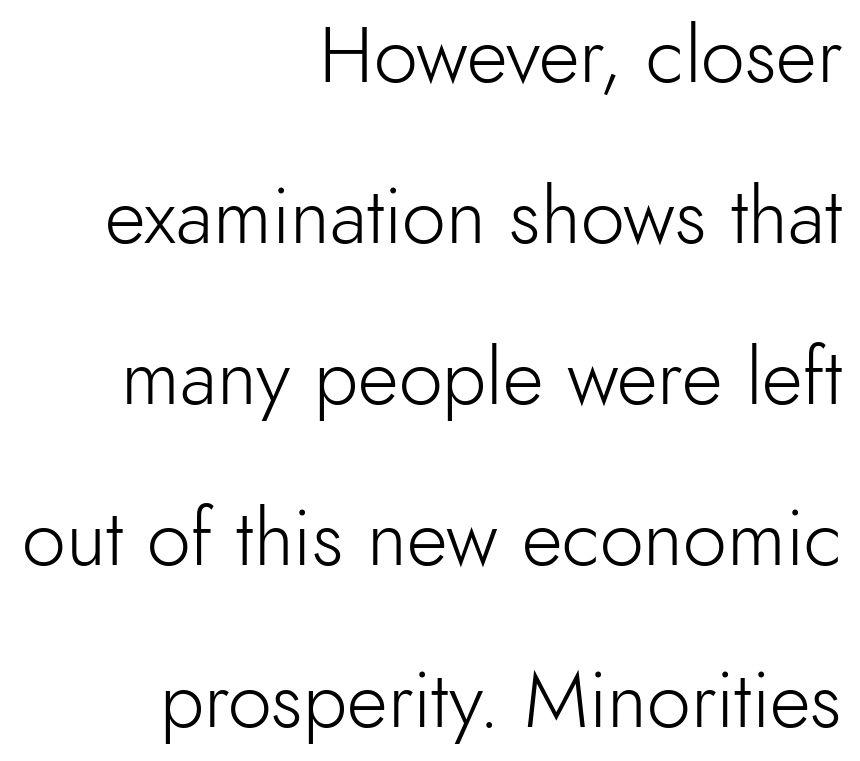
{"serif": "no", "italic": "no", "bold": "no", "weight": "light", "width": "normal", "x_height": "small", "monospaced": "no", "underline": "no", "align": "right", "line_spacing": "loose", "line_spacing_ratio": 2.04, "letter_spacing": "normal", "letter_spacing_em": 0.0, "glyph_px": 79}
